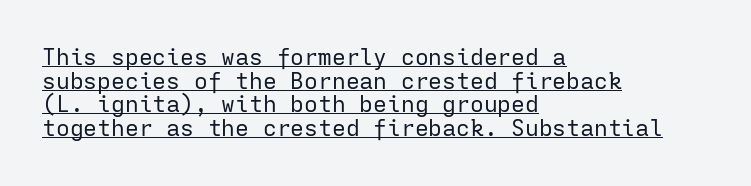
The image shows 23 px text type, upright; set left-aligned, tight line spacing (1.03x), normal letter spacing, underlined.
